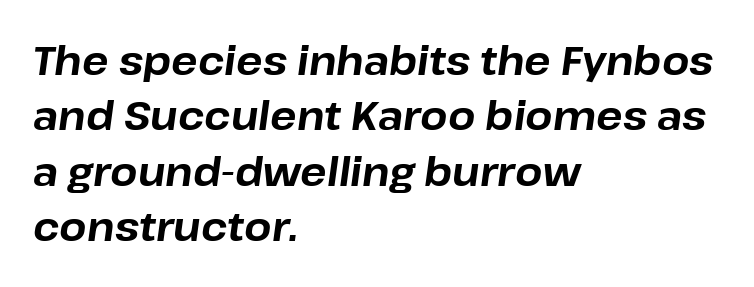
A typesetter would call this proportional, since set widths differ per character. Does the lettering tilt? It does — this is italic. Does extra space separate the letters? No, they use regular spacing. Typesetter's note: full bold, strokes at maximum text heaviness.
